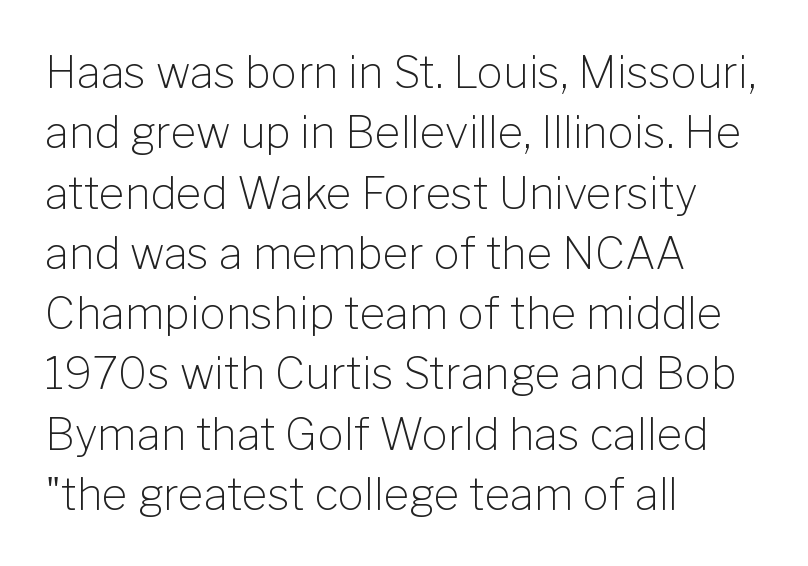
{"serif": "no", "italic": "no", "bold": "no", "weight": "light", "width": "normal", "stroke_contrast": "low", "x_height": "medium", "monospaced": "no", "underline": "no", "align": "left", "line_spacing": "normal", "line_spacing_ratio": 1.37, "letter_spacing": "normal", "letter_spacing_em": 0.0, "glyph_px": 44}
